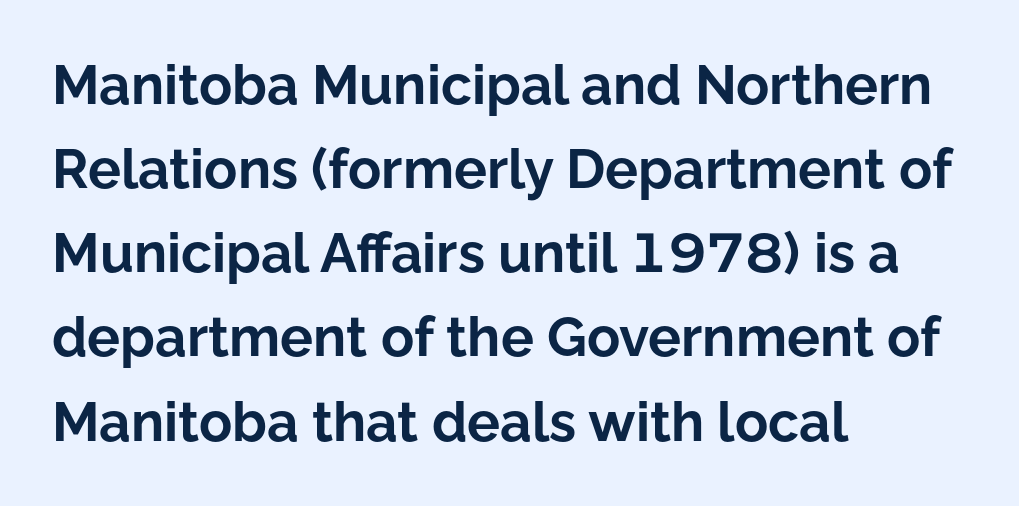
The image shows 55 px bold sans-serif type, upright; set left-aligned, normal line spacing (1.53x), normal letter spacing, not underlined; low stroke contrast and a medium x-height.
